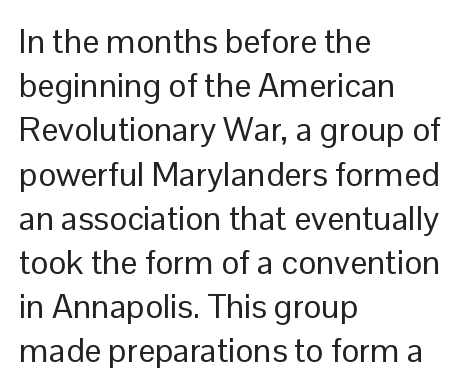
{"serif": "no", "italic": "no", "bold": "no", "weight": "regular", "width": "normal", "stroke_contrast": "low", "x_height": "medium", "monospaced": "no", "underline": "no", "align": "left", "line_spacing": "normal", "line_spacing_ratio": 1.3, "letter_spacing": "normal", "letter_spacing_em": 0.0, "glyph_px": 34}
